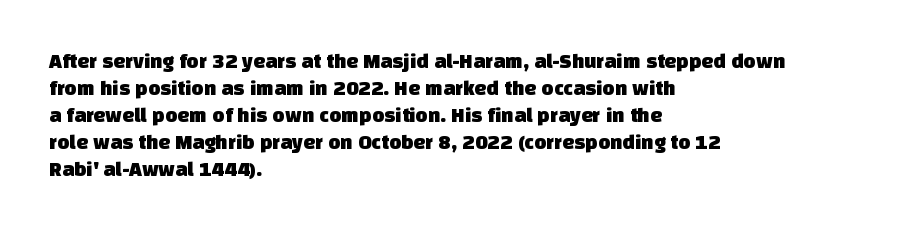
Q: Is the text underlined? A: No.
Q: How is the paragraph aligned? A: Left-aligned.
Q: Is the spacing between letters normal or unusually wide? A: Normal.
Q: Is the spacing between lines tight, normal or loose? A: Normal.
